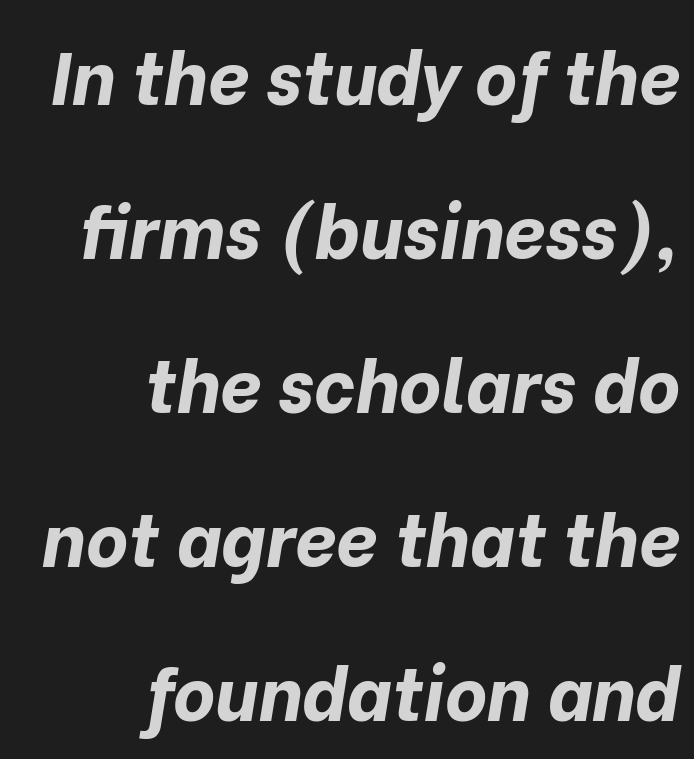
Is this a fixed-width face? No — the glyphs have proportional, varying widths. The space directly below the letters is spotless. The typography opts for an oblique posture over an upright one. Layout note: lines flush right. Compared with typical paragraphs, the rows here are farther apart. Students, this is bold: see how much ink each stroke carries.
